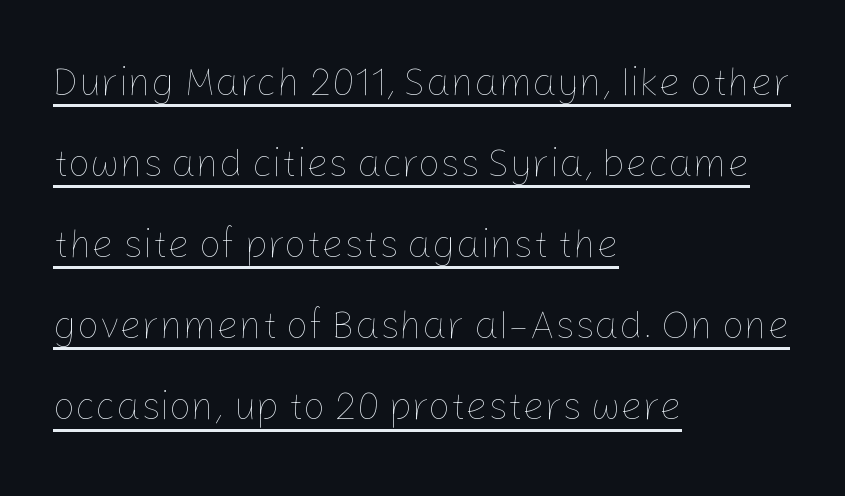
Q: Is the text bold? A: No.
Q: Is the text italic (slanted)? A: No, it is upright.
Q: Is the text underlined? A: Yes.
Q: How is the paragraph aligned? A: Left-aligned.
Q: Is the spacing between letters normal or unusually wide? A: Normal.
Q: Is the spacing between lines tight, normal or loose? A: Loose.
Q: Width (condensed, normal, or wide)? A: Normal.
Q: Stroke contrast? A: Low.
Q: x-height? A: Medium.
Q: Monospaced? A: No.
